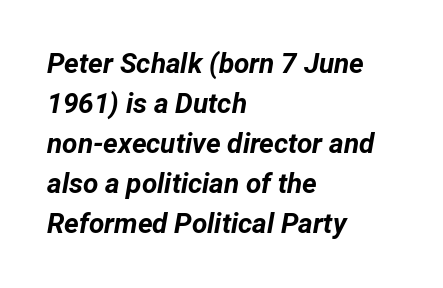
Q: Is the text bold? A: Yes.
Q: Is the text italic (slanted)? A: Yes, it leans right by about 12 degrees.
Q: Is the text underlined? A: No.
Q: How is the paragraph aligned? A: Left-aligned.
Q: Is the spacing between letters normal or unusually wide? A: Normal.
Q: Is the spacing between lines tight, normal or loose? A: Normal.
Q: Width (condensed, normal, or wide)? A: Normal.
Q: Stroke contrast? A: Low.
Q: x-height? A: Medium.
Q: Monospaced? A: No.
